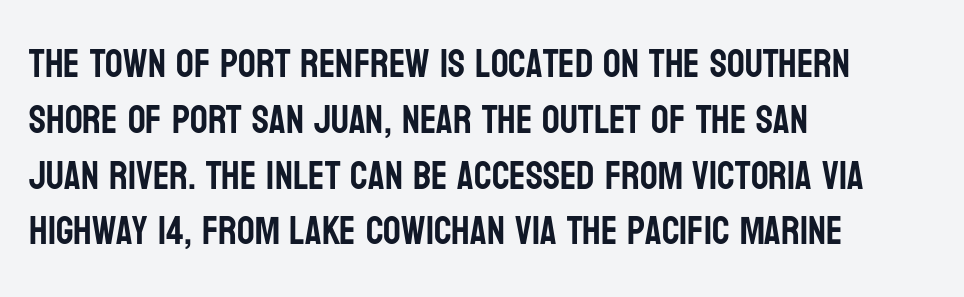
You could call the tracking neutral — neither tight nor loose. The passage shown is typed in a proportional face where columns would drift. The ragged edge is on the right, which tells us the setting is flush left. Just letters on the line, the space beneath them empty. The text was rendered using a sans face with plain stroke endings. Characters remain perfectly vertical along every line.
